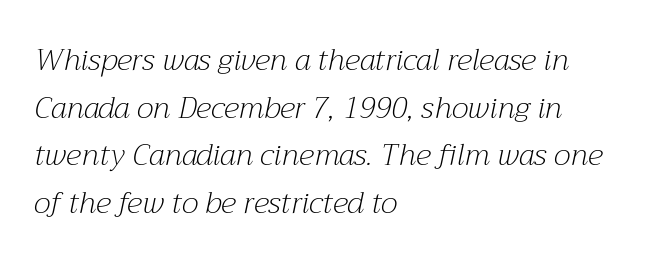
{"serif": "yes", "italic": "yes", "lean": "right", "slant_degrees": 12, "bold": "no", "weight": "light", "width": "normal", "stroke_contrast": "medium", "x_height": "medium", "monospaced": "no", "underline": "no", "align": "left", "line_spacing": "normal", "line_spacing_ratio": 1.59, "letter_spacing": "normal", "letter_spacing_em": 0.0, "glyph_px": 30}
